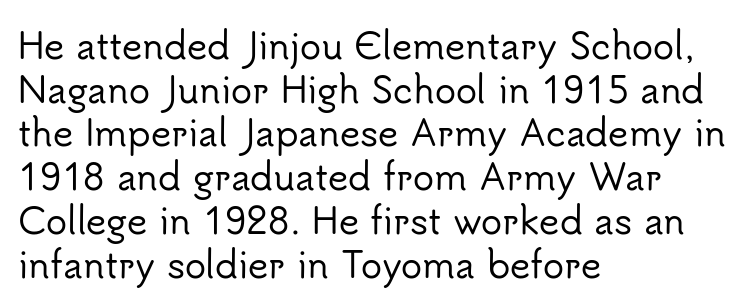
Italic? Not at all — the glyphs are vertical. Honestly, the row spacing looks completely unremarkable. No extra tracking has been applied to these lines. Is this a sans? Yes — the strokes have no serifs. Type without underlining.
